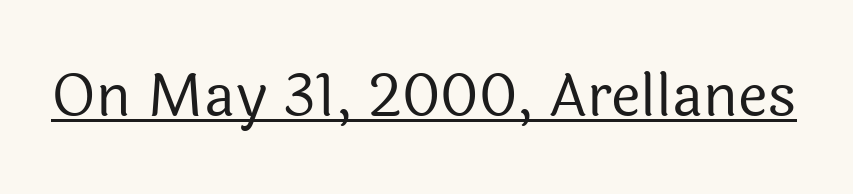
Letterform terminals end flat and unadorned throughout the passage. Characters follow at the spacing the type designer built in. Decoration check: the copy is underlined. Ordinary non-slanted type is in use.
